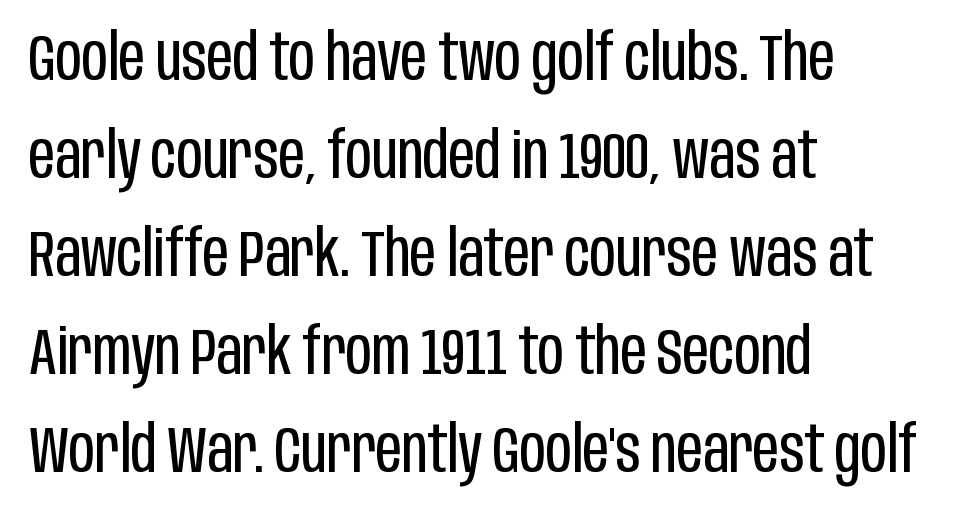
{"serif": "no", "italic": "no", "bold": "no", "weight": "regular", "width": "condensed", "stroke_contrast": "low", "x_height": "large", "monospaced": "no", "underline": "no", "align": "left", "line_spacing": "normal", "line_spacing_ratio": 1.53, "letter_spacing": "normal", "letter_spacing_em": 0.0, "glyph_px": 64}
